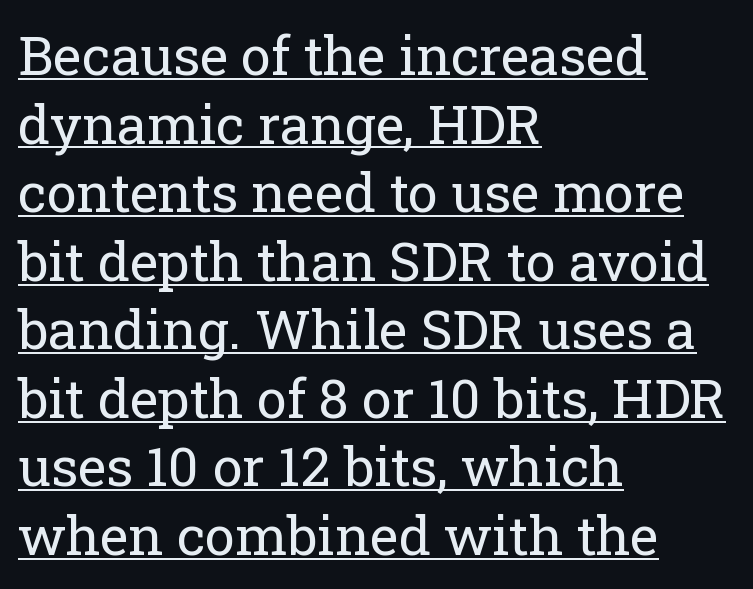
{"serif": "yes", "italic": "no", "bold": "no", "weight": "regular", "width": "normal", "stroke_contrast": "low", "x_height": "medium", "monospaced": "no", "underline": "yes", "align": "left", "line_spacing": "normal", "line_spacing_ratio": 1.27, "letter_spacing": "normal", "letter_spacing_em": 0.0, "glyph_px": 54}
